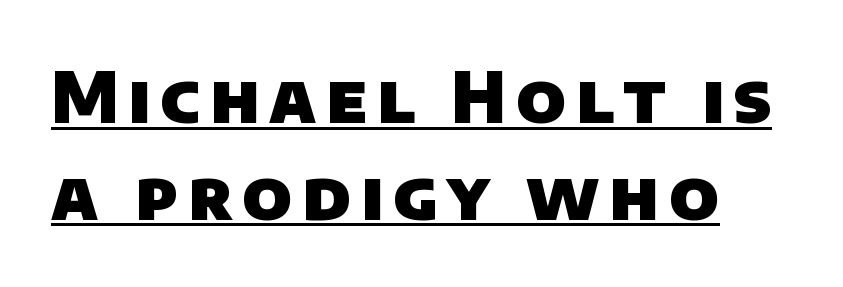
{"serif": "no", "bold": "yes", "weight": "heavy", "width": "normal", "stroke_contrast": "low", "x_height": "large", "monospaced": "no", "underline": "yes", "line_spacing": "normal", "line_spacing_ratio": 1.4, "glyph_px": 69}
